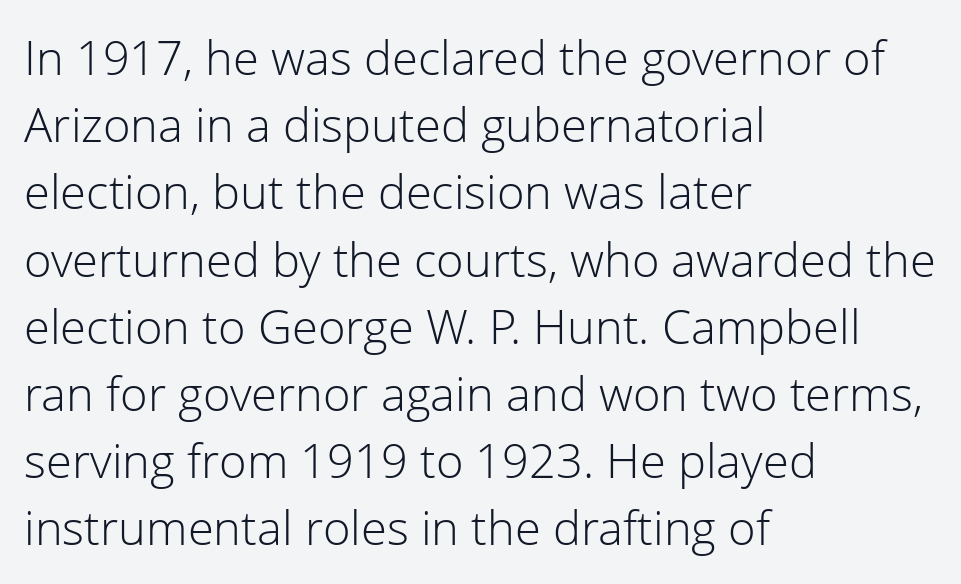
Q: Is the text bold? A: No.
Q: Is the text italic (slanted)? A: No, it is upright.
Q: Is the typeface a serif or a sans-serif typeface? A: Sans-serif.
Q: Is the text underlined? A: No.
Q: How is the paragraph aligned? A: Left-aligned.
Q: Is the spacing between letters normal or unusually wide? A: Normal.
Q: Is the spacing between lines tight, normal or loose? A: Normal.
Q: Width (condensed, normal, or wide)? A: Normal.
Q: Stroke contrast? A: Low.
Q: x-height? A: Medium.
Q: Monospaced? A: No.
